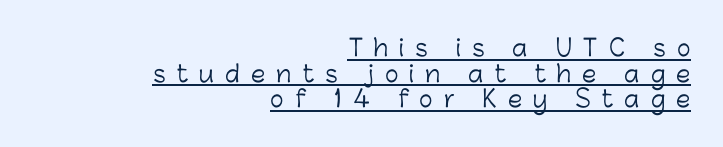
Regarding leading, the lines here are crowded together. Caption: lettering with a line underneath. Do the letters lean? They stand straight. Glyph-to-glyph distance is far greater than everyday printed text.
